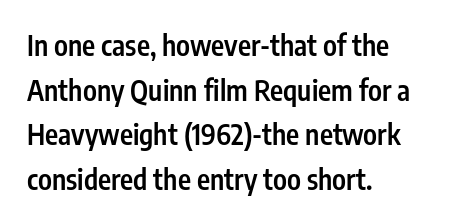
{"serif": "no", "italic": "no", "bold": "semi", "weight": "semibold", "width": "condensed", "stroke_contrast": "low", "x_height": "medium", "monospaced": "no", "underline": "no", "align": "left", "line_spacing": "normal", "line_spacing_ratio": 1.59, "letter_spacing": "normal", "letter_spacing_em": 0.0, "glyph_px": 28}
